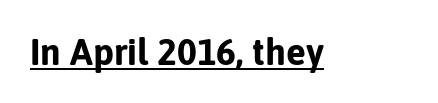
{"serif": "no", "italic": "no", "bold": "yes", "weight": "bold", "width": "normal", "stroke_contrast": "low", "x_height": "medium", "monospaced": "no", "underline": "yes", "letter_spacing": "normal", "letter_spacing_em": 0.0, "glyph_px": 37}
